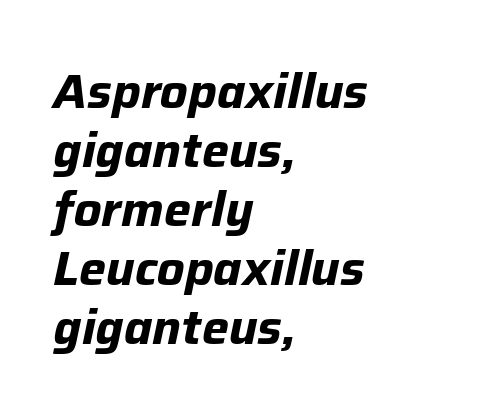
The image shows 48 px bold type, italic (leaning right); set left-aligned, line spacing 1.23x, normal letter spacing, not underlined; low stroke contrast and a medium x-height.
